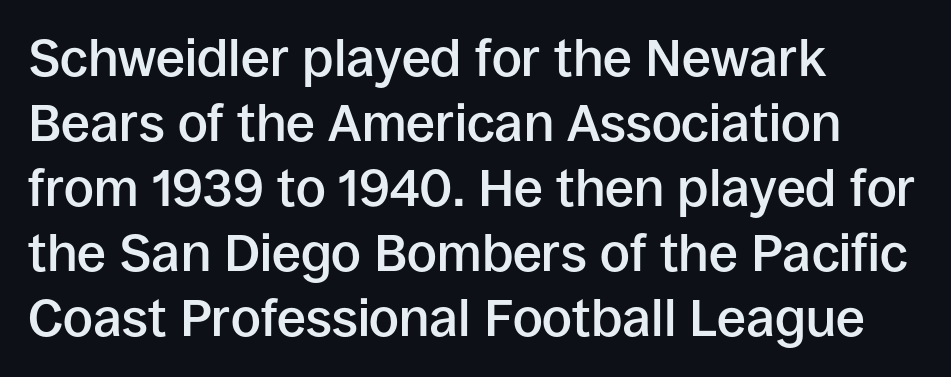
Descenders hang freely into open space. These words are printed semibold, heavier than regular yet not bold. Tracking value appears to be zero — textbook default spacing. Alignment: flush left. Note: no serifs on the glyphs.
